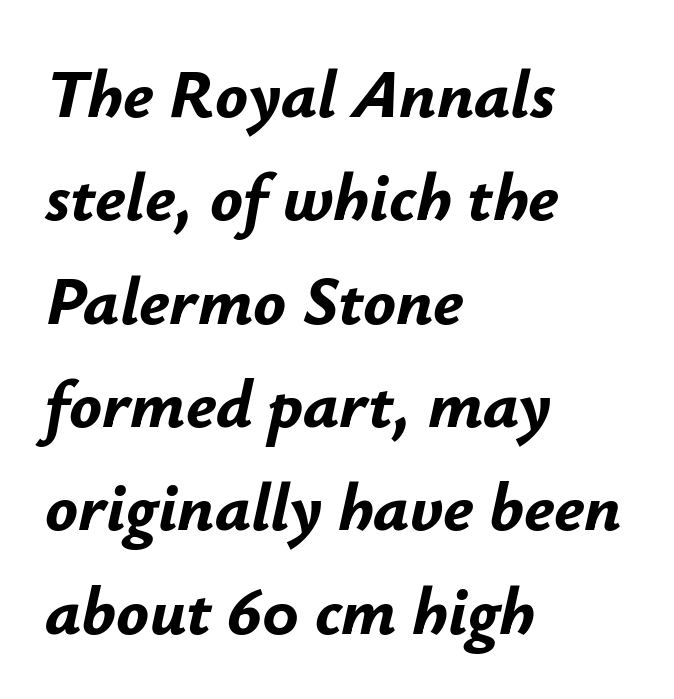
{"italic": "yes", "lean": "right", "slant_degrees": 12, "bold": "yes", "weight": "bold", "width": "normal", "stroke_contrast": "low", "x_height": "small", "monospaced": "no", "underline": "no", "align": "left", "line_spacing": "normal", "line_spacing_ratio": 1.52, "letter_spacing": "normal", "letter_spacing_em": 0.0, "glyph_px": 68}
